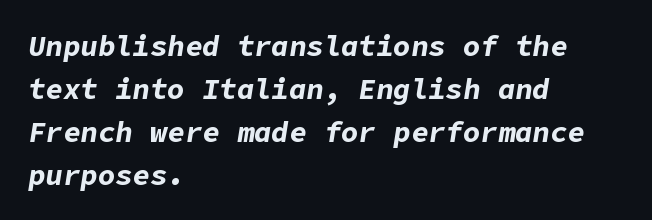
The image shows 29 px bold type, italic (leaning right); set left-aligned, normal line spacing (1.48x), normal letter spacing, not underlined; low stroke contrast and a medium x-height.
